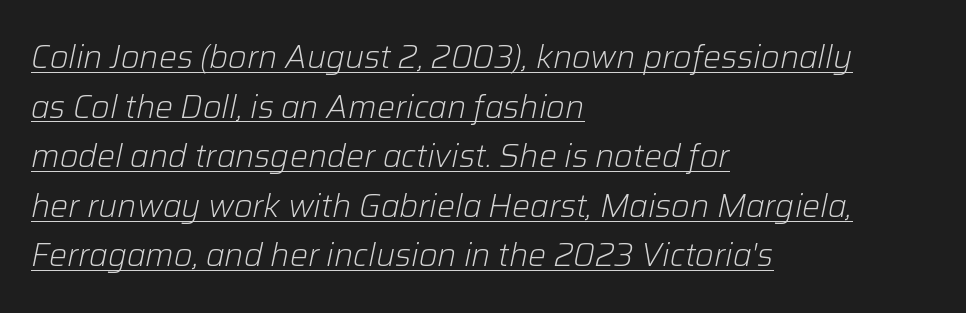
{"italic": "yes", "lean": "right", "slant_degrees": 12, "bold": "no", "weight": "light", "width": "normal", "stroke_contrast": "low", "x_height": "medium", "monospaced": "no", "underline": "yes", "align": "left", "line_spacing": "normal", "line_spacing_ratio": 1.55, "letter_spacing": "normal", "letter_spacing_em": 0.0, "glyph_px": 32}
